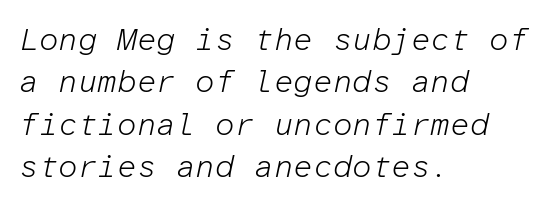
Nobody drew a line under any word here. No letter is thick-stroked: the sample isn't bold. How are the letters spaced? Ordinarily, with no added tracking. Successive baselines arrive at the customary interval. The face used here is monospaced, like something from a code editor.
